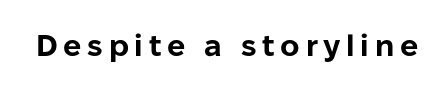
Q: Is the text bold? A: Yes.
Q: Is the text italic (slanted)? A: No, it is upright.
Q: Is the typeface a serif or a sans-serif typeface? A: Sans-serif.
Q: Is the text underlined? A: No.
Q: Width (condensed, normal, or wide)? A: Normal.
Q: Stroke contrast? A: Low.
Q: x-height? A: Medium.
Q: Monospaced? A: No.
